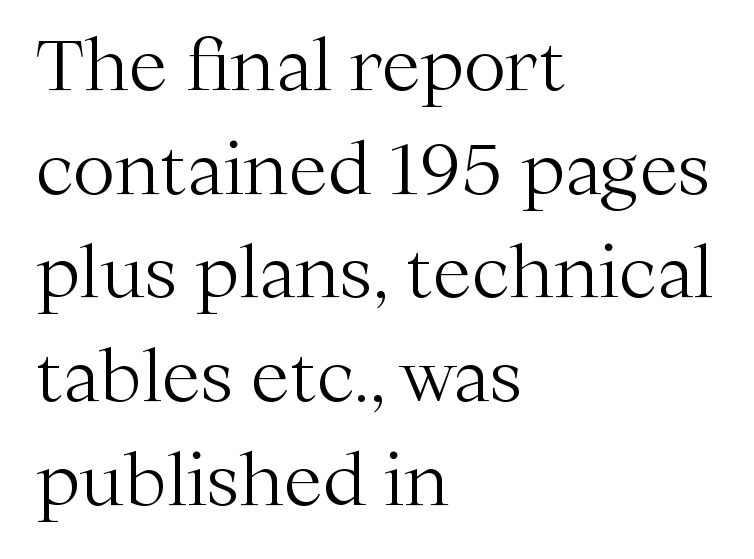
{"serif": "yes", "italic": "no", "bold": "no", "weight": "light", "width": "normal", "stroke_contrast": "medium", "x_height": "medium", "monospaced": "no", "underline": "no", "align": "left", "line_spacing": "normal", "line_spacing_ratio": 1.46, "letter_spacing": "normal", "letter_spacing_em": 0.0, "glyph_px": 71}
